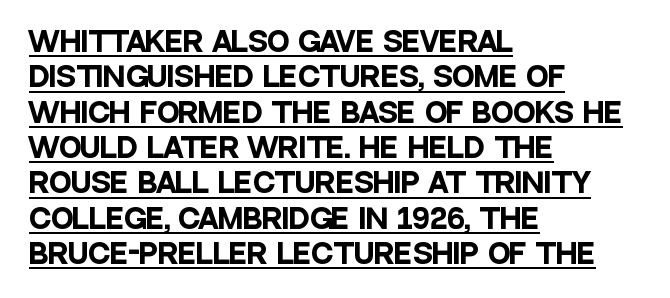
The image shows 27 px bold type, upright; set left-aligned, normal line spacing (1.31x), normal letter spacing, underlined.
